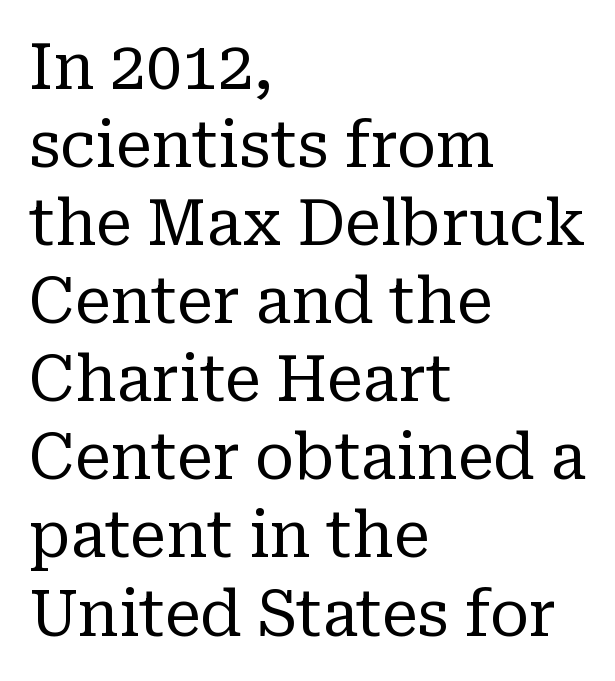
{"serif": "yes", "italic": "no", "bold": "no", "weight": "regular", "width": "normal", "stroke_contrast": "low", "x_height": "medium", "monospaced": "no", "underline": "no", "align": "left", "line_spacing_ratio": 1.22, "letter_spacing": "normal", "letter_spacing_em": 0.0, "glyph_px": 64}
